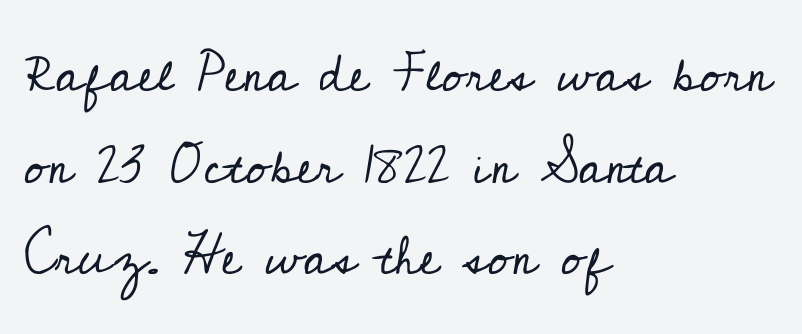
No extra ink here — the face is not bold. Varying glyph widths throughout — classic text-font behaviour. The foot of each line stays bare and open. Spacing between characters is what you'd get straight out of the box. Line starts are locked; line ends wander.
